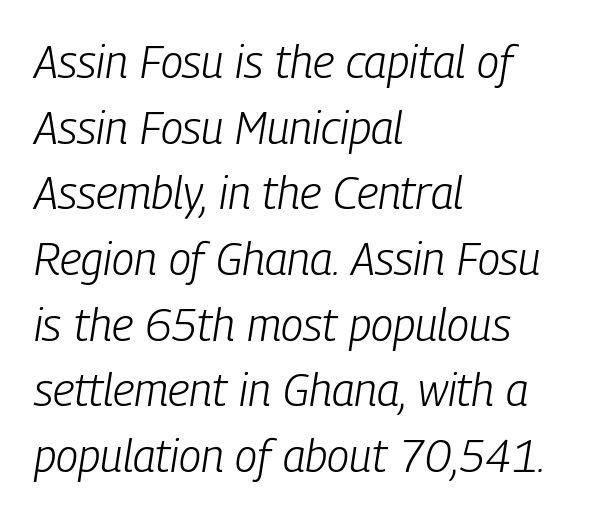
Q: Is the text bold? A: No.
Q: Is the text italic (slanted)? A: Yes, it leans right by about 9 degrees.
Q: Is the text underlined? A: No.
Q: How is the paragraph aligned? A: Left-aligned.
Q: Is the spacing between letters normal or unusually wide? A: Normal.
Q: Is the spacing between lines tight, normal or loose? A: Normal.
Q: Width (condensed, normal, or wide)? A: Condensed.
Q: Stroke contrast? A: Low.
Q: x-height? A: Medium.
Q: Monospaced? A: No.
